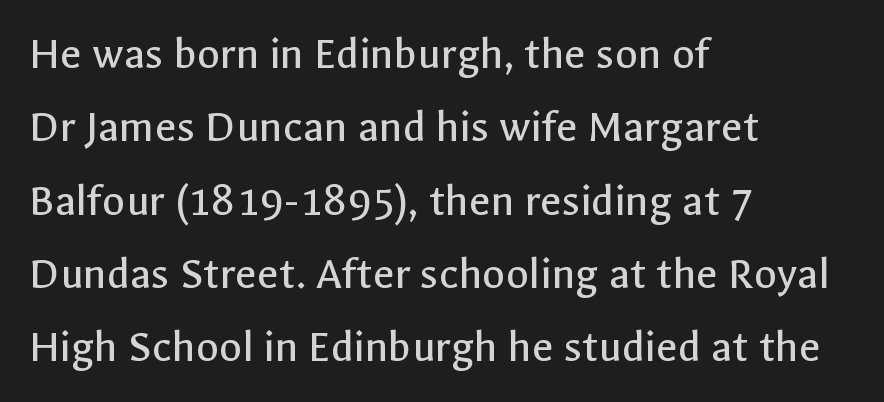
The image shows 47 px regular-weight sans-serif type, upright; set left-aligned, normal line spacing (1.56x), normal letter spacing, not underlined; a medium x-height.
